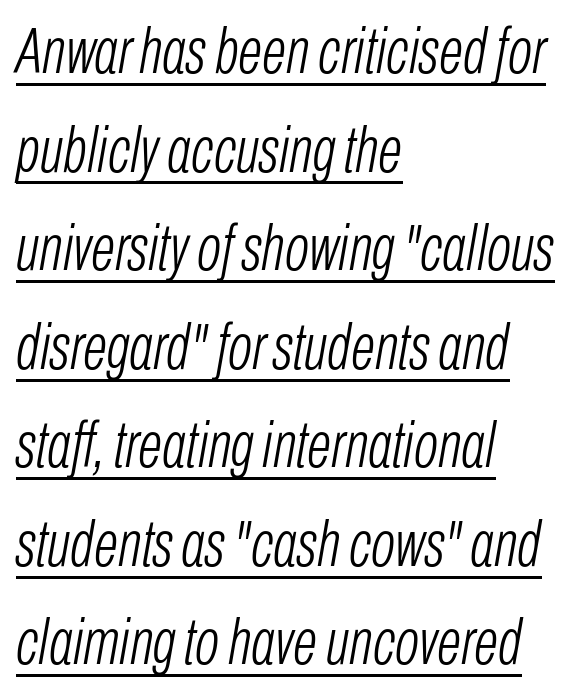
{"italic": "yes", "lean": "right", "slant_degrees": 10, "bold": "no", "weight": "light", "width": "condensed", "stroke_contrast": "low", "x_height": "medium", "monospaced": "no", "underline": "yes", "align": "left", "line_spacing": "normal", "line_spacing_ratio": 1.54, "letter_spacing": "normal", "letter_spacing_em": 0.0, "glyph_px": 64}
